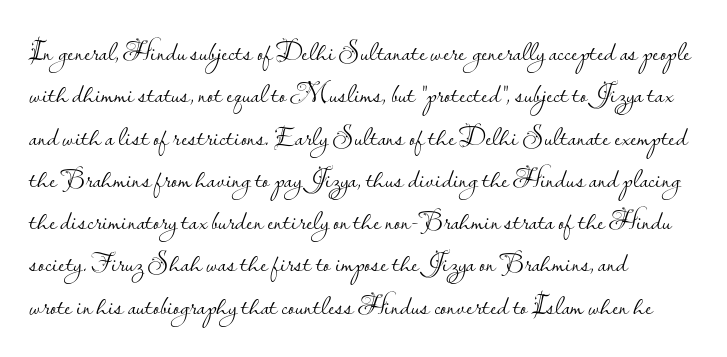
Q: Is the text bold? A: No.
Q: Is the text italic (slanted)? A: Yes.
Q: Is the typeface a serif or a sans-serif typeface? A: Sans-serif.
Q: Is the text underlined? A: No.
Q: How is the paragraph aligned? A: Left-aligned.
Q: Is the spacing between letters normal or unusually wide? A: Normal.
Q: Is the spacing between lines tight, normal or loose? A: Normal.
Q: Width (condensed, normal, or wide)? A: Normal.
Q: Stroke contrast? A: Low.
Q: x-height? A: Small.
Q: Monospaced? A: No.
